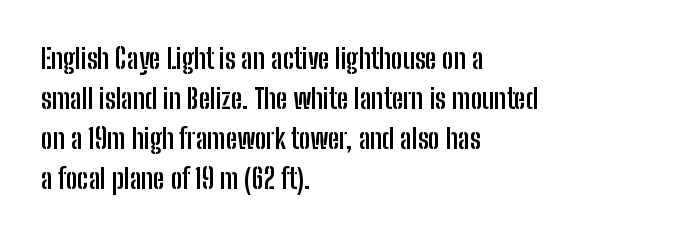
Q: Is the text bold? A: Yes.
Q: Is the text italic (slanted)? A: No, it is upright.
Q: Is the typeface a serif or a sans-serif typeface? A: Sans-serif.
Q: Is the text underlined? A: No.
Q: How is the paragraph aligned? A: Left-aligned.
Q: Is the spacing between letters normal or unusually wide? A: Normal.
Q: Is the spacing between lines tight, normal or loose? A: Normal.
Q: Width (condensed, normal, or wide)? A: Condensed.
Q: Stroke contrast? A: Low.
Q: x-height? A: Medium.
Q: Monospaced? A: No.
